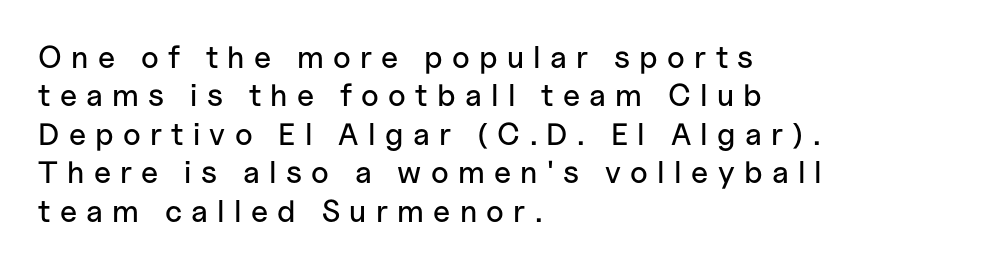
{"serif": "no", "italic": "no", "width": "normal", "stroke_contrast": "low", "x_height": "medium", "monospaced": "no", "underline": "no", "align": "left", "line_spacing_ratio": 1.24, "letter_spacing": "wide", "letter_spacing_em": 0.3, "glyph_px": 31}
